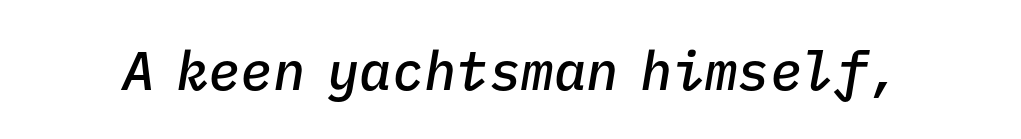
The passage shown is typed in a monospace face where columns stay perfectly aligned. A bit beefed up — I'd call it semibold rather than bold. Notice how the stems are inclined rather than vertical — that's the hallmark of italics. Inter-character spacing is left at the font's built-in metrics.
